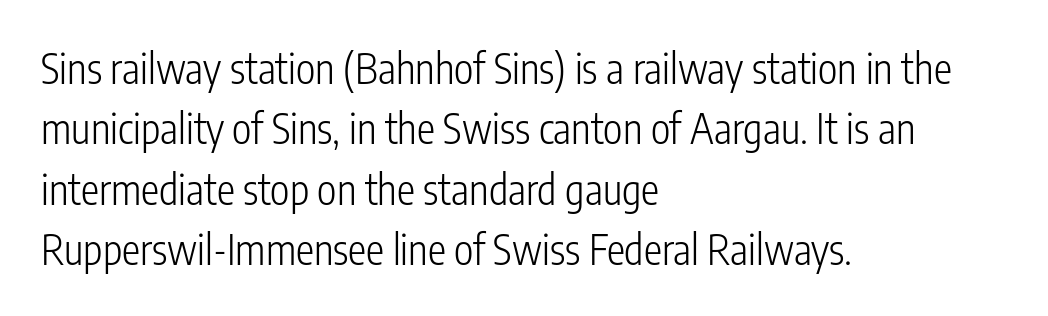
Q: Is the text bold? A: No.
Q: Is the text italic (slanted)? A: No, it is upright.
Q: Is the typeface a serif or a sans-serif typeface? A: Sans-serif.
Q: Is the text underlined? A: No.
Q: How is the paragraph aligned? A: Left-aligned.
Q: Is the spacing between letters normal or unusually wide? A: Normal.
Q: Is the spacing between lines tight, normal or loose? A: Normal.
Q: Width (condensed, normal, or wide)? A: Condensed.
Q: Stroke contrast? A: Low.
Q: x-height? A: Medium.
Q: Monospaced? A: No.
